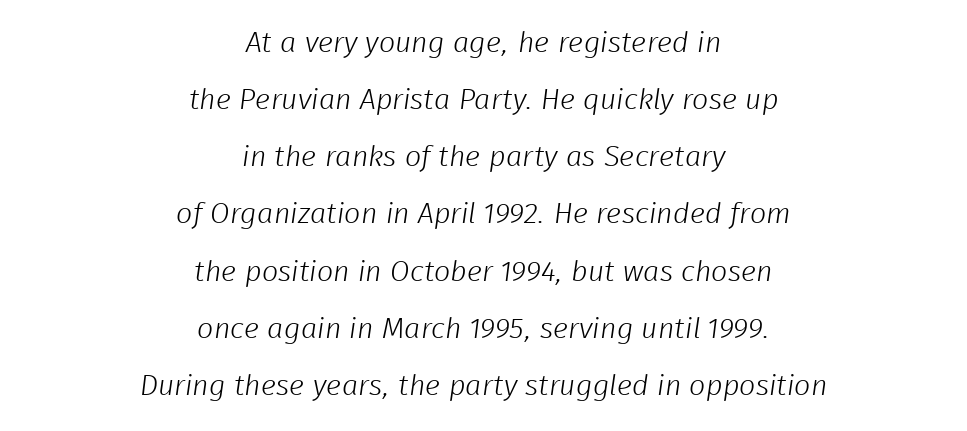
Q: Is the text bold? A: No.
Q: Is the typeface a serif or a sans-serif typeface? A: Sans-serif.
Q: Is the text underlined? A: No.
Q: How is the paragraph aligned? A: Centered.
Q: Is the spacing between letters normal or unusually wide? A: Normal.
Q: Is the spacing between lines tight, normal or loose? A: Loose.
Q: Width (condensed, normal, or wide)? A: Normal.
Q: Stroke contrast? A: Low.
Q: x-height? A: Medium.
Q: Monospaced? A: No.
